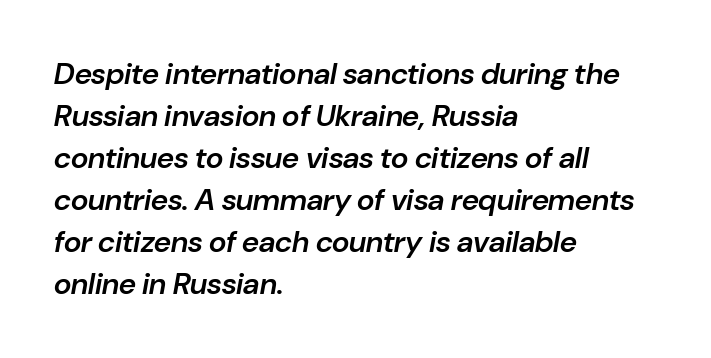
Q: Is the text bold? A: Semi-bold.
Q: Is the text italic (slanted)? A: Yes, it leans right by about 10 degrees.
Q: Is the text underlined? A: No.
Q: How is the paragraph aligned? A: Left-aligned.
Q: Is the spacing between letters normal or unusually wide? A: Normal.
Q: Is the spacing between lines tight, normal or loose? A: Normal.
Q: Width (condensed, normal, or wide)? A: Normal.
Q: Stroke contrast? A: Low.
Q: x-height? A: Medium.
Q: Monospaced? A: No.
